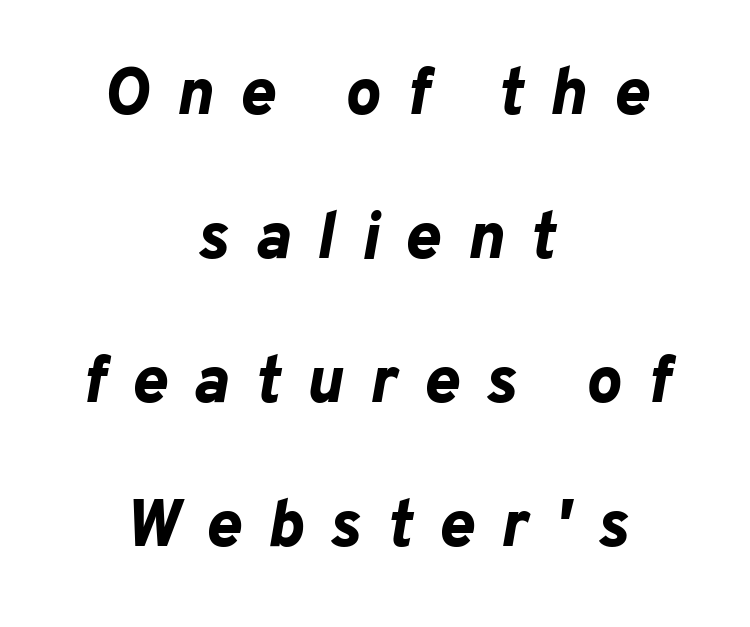
{"italic": "yes", "lean": "right", "slant_degrees": 10, "bold": "yes", "weight": "bold", "width": "normal", "stroke_contrast": "low", "x_height": "medium", "monospaced": "no", "underline": "no", "align": "center", "line_spacing": "loose", "line_spacing_ratio": 2.18, "letter_spacing": "wide", "letter_spacing_em": 0.4, "glyph_px": 66}
